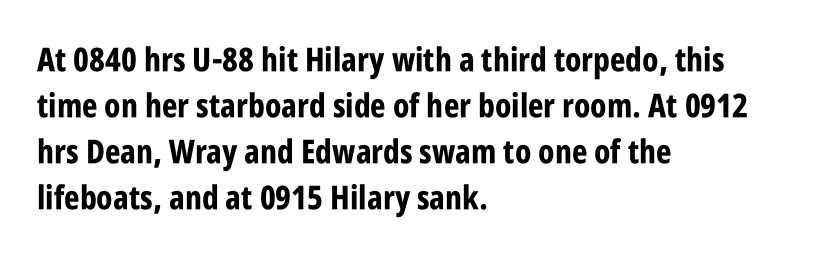
A normal amount of white space separates one row of letters from the next. The face used here is rendered with its standard letterfit. These lines carry a lot of weight — the face is fully bold. The strip under each line holds only bare page. To sum up the face: it is a sans, with no serifs. Typeset ragged right — the left edge is the straight one.
